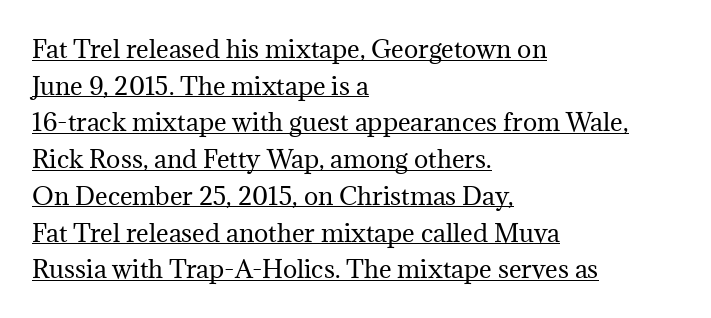
The image shows 24 px text type, upright; set left-aligned, normal line spacing (1.53x), normal letter spacing, underlined.
